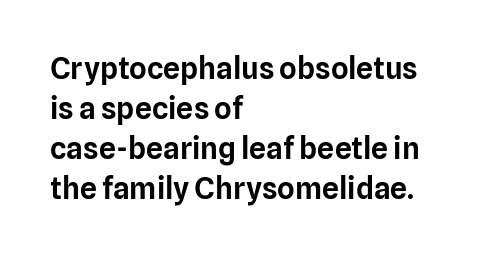
{"serif": "no", "italic": "no", "width": "normal", "stroke_contrast": "low", "x_height": "medium", "monospaced": "no", "underline": "no", "align": "left", "line_spacing": "normal", "line_spacing_ratio": 1.33, "letter_spacing": "normal", "letter_spacing_em": 0.0, "glyph_px": 30}
